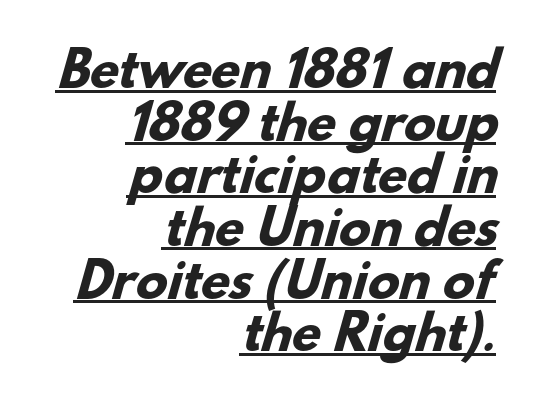
Q: Is the text bold? A: Yes.
Q: Is the typeface a serif or a sans-serif typeface? A: Sans-serif.
Q: Is the text underlined? A: Yes.
Q: How is the paragraph aligned? A: Right-aligned.
Q: Is the spacing between letters normal or unusually wide? A: Normal.
Q: Is the spacing between lines tight, normal or loose? A: Tight.
Q: Width (condensed, normal, or wide)? A: Normal.
Q: Stroke contrast? A: Low.
Q: x-height? A: Small.
Q: Monospaced? A: No.
